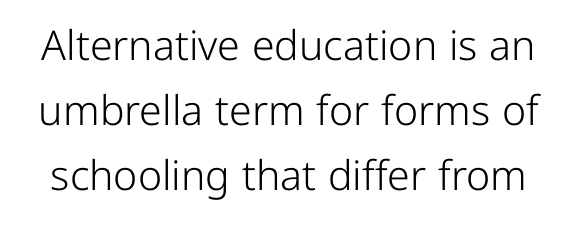
The image shows 41 px light sans-serif type, upright; set normal line spacing (1.59x), normal letter spacing, not underlined; low stroke contrast and a medium x-height.
